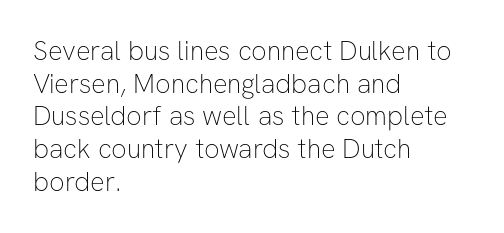
What stands out about the letter spacing? Nothing — it is the standard amount. This is not heavy type; no bold has been used. Just letters on the line, the space beneath them empty. Notice how the stems are strictly vertical — no italics here. This rendering uses left alignment, leaving the right contour irregular.
